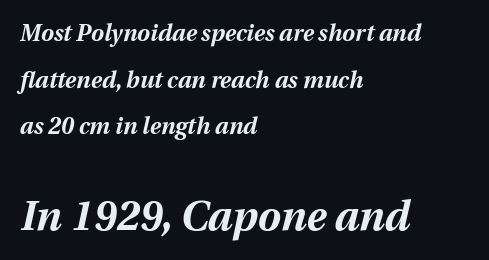
{"italic": "yes", "lean": "right", "slant_degrees": 12, "bold": "yes", "weight": "bold", "width": "normal", "stroke_contrast": "medium", "x_height": "medium", "monospaced": "no", "underline": "no", "align": "left", "line_spacing": "loose", "line_spacing_ratio": 2.03, "letter_spacing": "normal", "letter_spacing_em": 0.0, "larger_block": "second", "size_ratio": 1.78, "glyph_px": 41}
